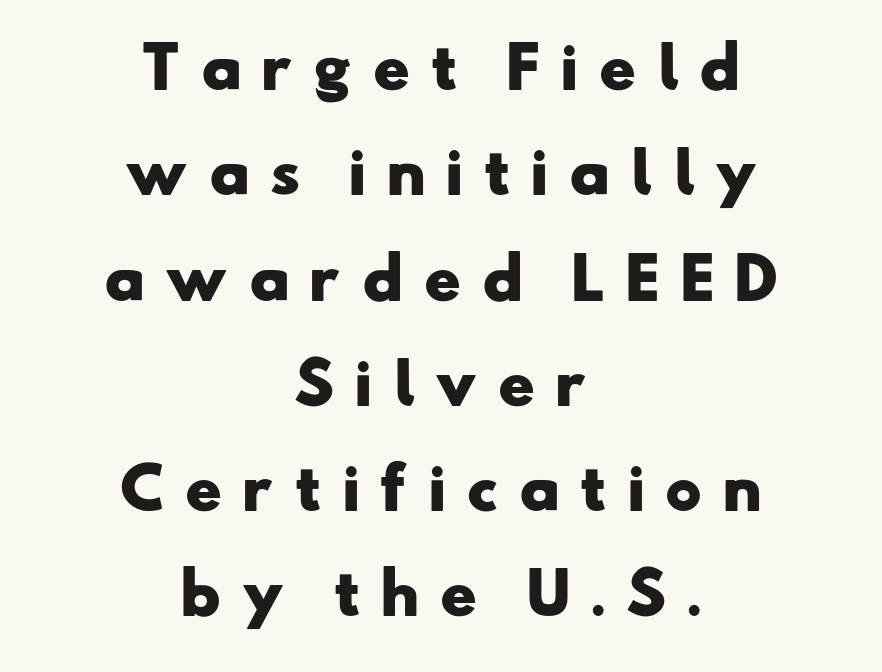
{"serif": "no", "bold": "yes", "weight": "heavy", "width": "wide", "stroke_contrast": "low", "x_height": "small", "monospaced": "no", "underline": "no", "align": "center", "line_spacing_ratio": 1.88, "letter_spacing": "wide", "letter_spacing_em": 0.34, "glyph_px": 56}
